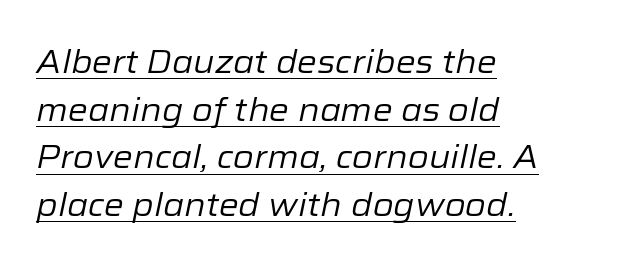
Q: Is the text bold? A: No.
Q: Is the text italic (slanted)? A: Yes, it leans right by about 12 degrees.
Q: Is the text underlined? A: Yes.
Q: How is the paragraph aligned? A: Left-aligned.
Q: Is the spacing between letters normal or unusually wide? A: Normal.
Q: Is the spacing between lines tight, normal or loose? A: Normal.
Q: Width (condensed, normal, or wide)? A: Normal.
Q: Stroke contrast? A: Low.
Q: x-height? A: Medium.
Q: Monospaced? A: No.
